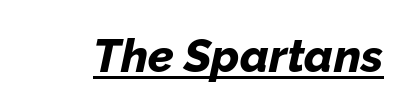
{"italic": "yes", "lean": "right", "slant_degrees": 12, "bold": "yes", "weight": "bold", "width": "normal", "stroke_contrast": "low", "x_height": "medium", "monospaced": "no", "underline": "yes", "letter_spacing": "normal", "letter_spacing_em": 0.0, "glyph_px": 46}
